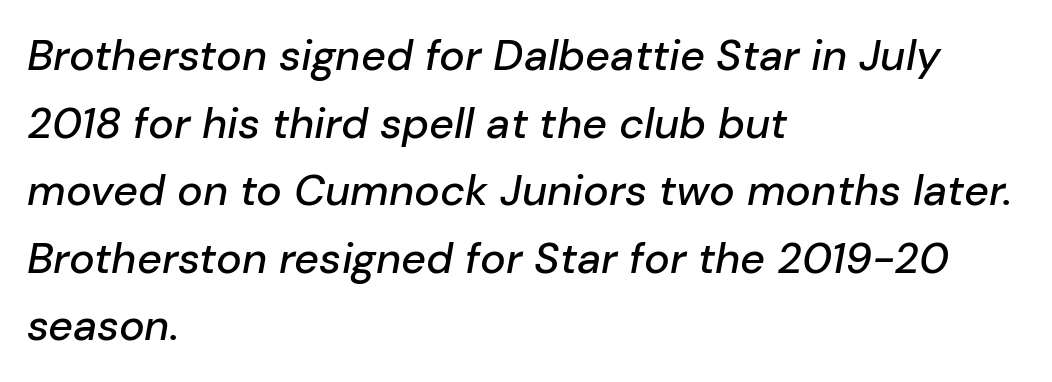
Q: Is the text italic (slanted)? A: Yes, it leans right by about 10 degrees.
Q: Is the text underlined? A: No.
Q: How is the paragraph aligned? A: Left-aligned.
Q: Is the spacing between letters normal or unusually wide? A: Normal.
Q: Is the spacing between lines tight, normal or loose? A: Normal.
Q: Width (condensed, normal, or wide)? A: Normal.
Q: Stroke contrast? A: Low.
Q: x-height? A: Medium.
Q: Monospaced? A: No.
